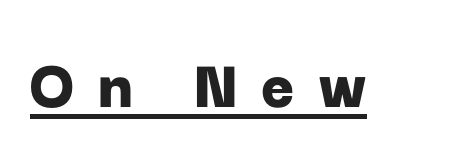
The face used here appears with an underline applied. Heavy, bold letterforms. The type sits square on the baseline with zero lean. These lines are rendered in a variable-pitch font. Serifs: no, the terminals of the letterforms are clean.
